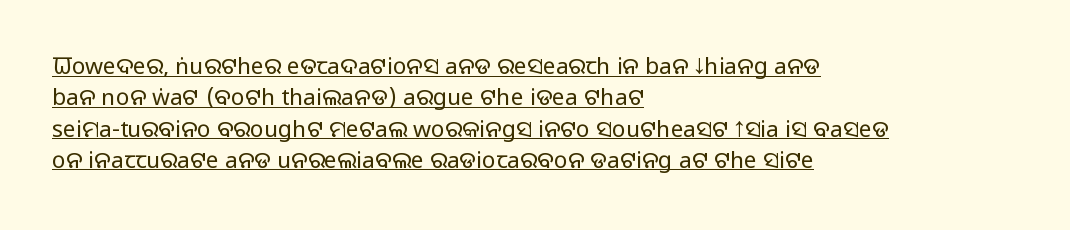
Typeset ragged right — the left edge is the straight one. No extra ink here — the face is not bold. This sample uses an upright cut, with every glyph sitting square on the baseline. In designer terms, the underline attribute is active on this setting.
